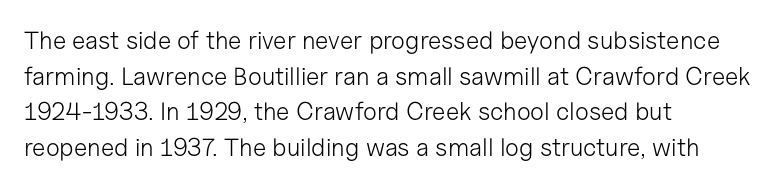
{"italic": "no", "bold": "no", "underline": "no", "align": "left", "line_spacing": "normal", "line_spacing_ratio": 1.43, "letter_spacing": "normal", "letter_spacing_em": 0.0, "glyph_px": 25}
